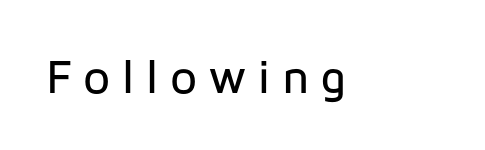
The image shows 48 px sans-serif type, upright; set unusually wide letter spacing (+0.22 em), not underlined; low stroke contrast and a medium x-height.
